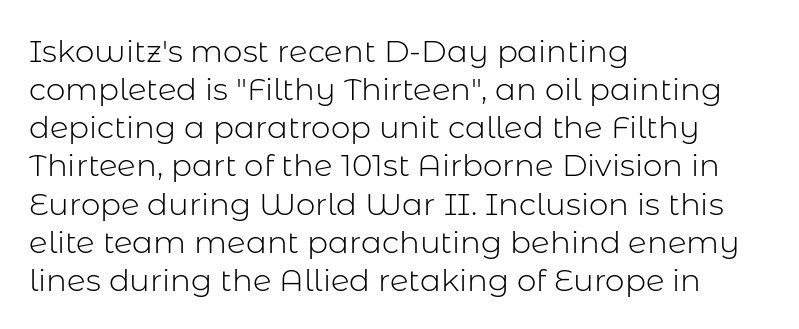
The strokes are not fattened; the text isn't bold. Inter-character spacing is left at the font's built-in metrics. The axis of the letterforms is exactly vertical. The passage shown is typeset with a sans-serif family.
